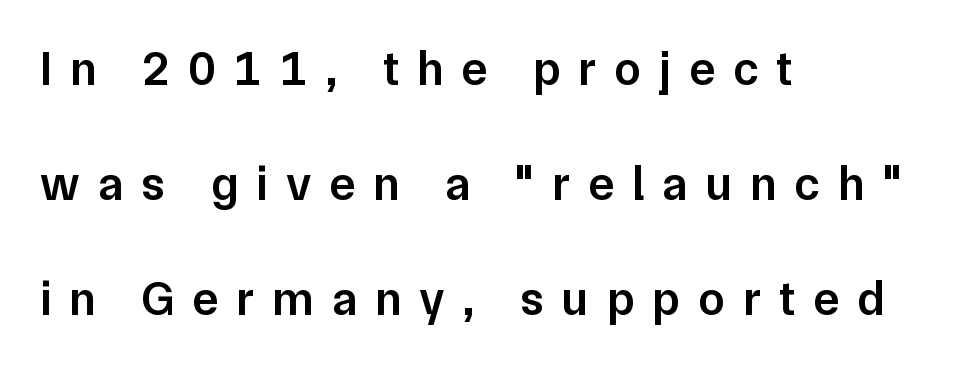
The image shows 48 px semibold sans-serif type, upright; set left-aligned, loose line spacing (2.4x), unusually wide letter spacing (+0.38 em), not underlined; low stroke contrast and a medium x-height.
